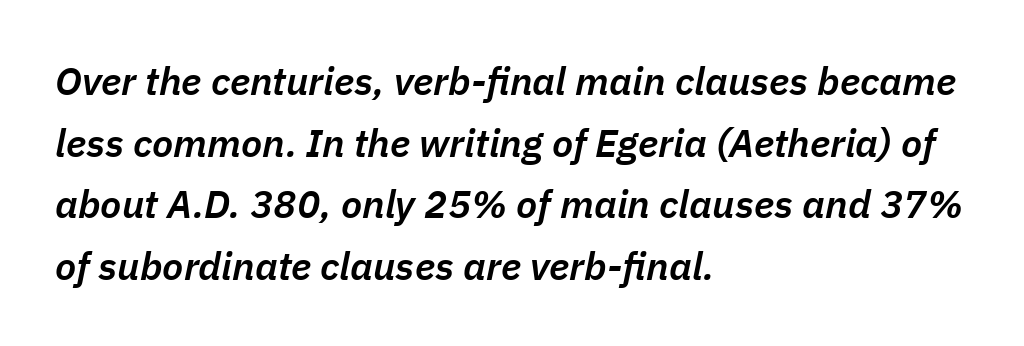
The image shows 39 px semibold type, italic (leaning right); set left-aligned, normal line spacing (1.58x), normal letter spacing, not underlined; low stroke contrast and a medium x-height.
